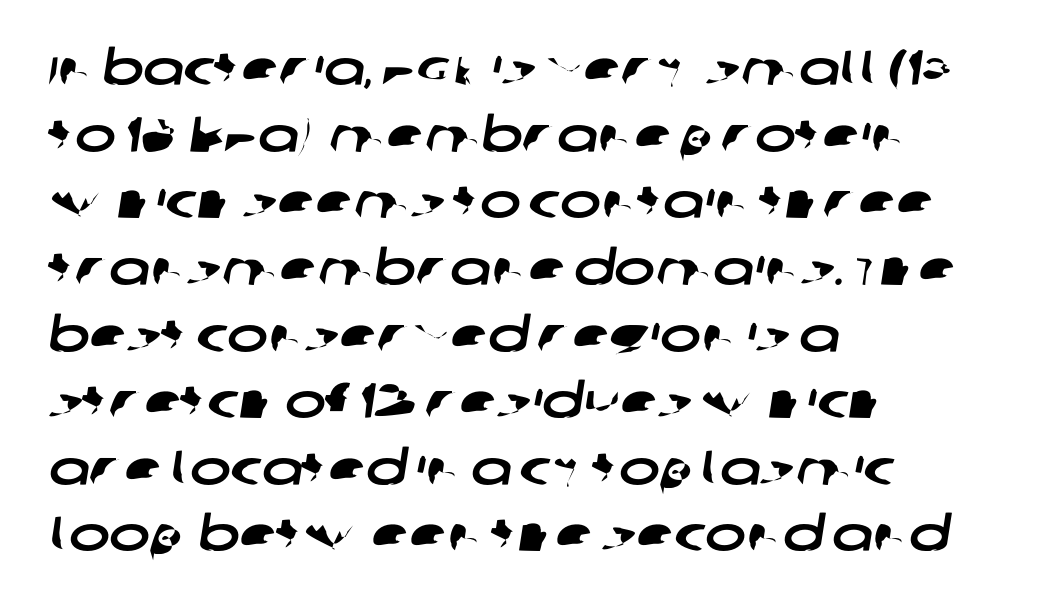
The image shows 49 px wide sans-serif type; set left-aligned, normal line spacing (1.36x), normal letter spacing, not underlined; low stroke contrast and a large x-height.
